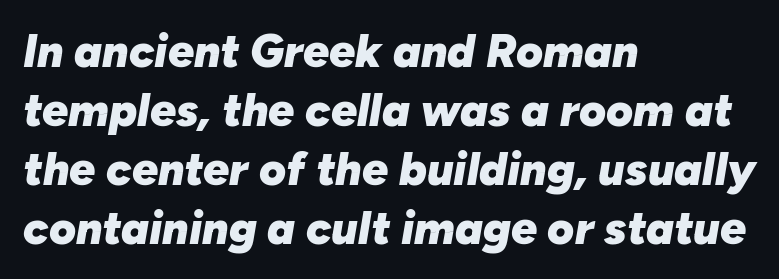
{"italic": "yes", "lean": "right", "slant_degrees": 10, "bold": "yes", "weight": "heavy", "width": "normal", "stroke_contrast": "low", "x_height": "medium", "monospaced": "no", "underline": "no", "align": "left", "line_spacing": "normal", "line_spacing_ratio": 1.28, "letter_spacing": "normal", "letter_spacing_em": 0.0, "glyph_px": 46}
